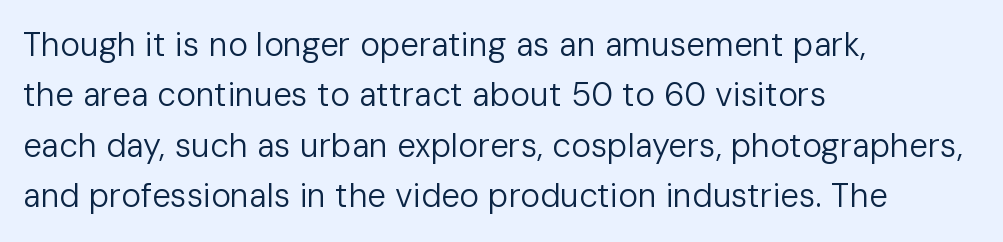
Q: Is the text bold? A: No.
Q: Is the text italic (slanted)? A: No, it is upright.
Q: Is the typeface a serif or a sans-serif typeface? A: Sans-serif.
Q: Is the text underlined? A: No.
Q: How is the paragraph aligned? A: Left-aligned.
Q: Is the spacing between letters normal or unusually wide? A: Normal.
Q: Is the spacing between lines tight, normal or loose? A: Normal.
Q: Width (condensed, normal, or wide)? A: Normal.
Q: Stroke contrast? A: Low.
Q: x-height? A: Medium.
Q: Monospaced? A: No.
